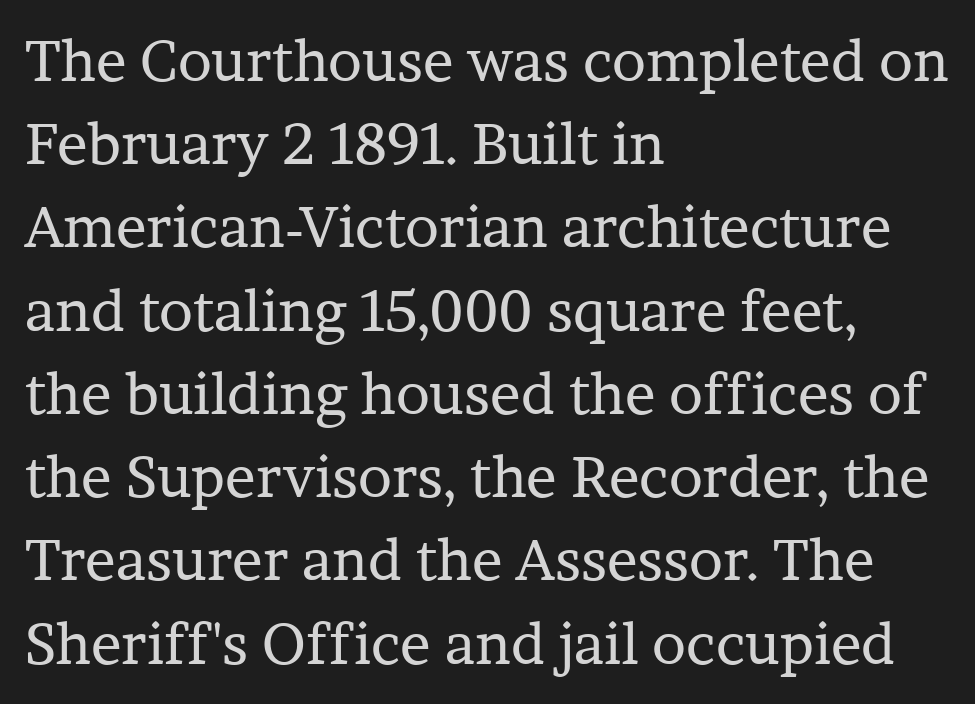
Caption: multi-line text, flush left, ragged right. Stroke thickness stays within the range of a standard reading face or lighter. The passage shown is typed in a proportional face where columns would drift. How are the letters spaced? Ordinarily, with no added tracking. Honestly, the row spacing looks completely unremarkable. The string is rendered with underlining switched off.
